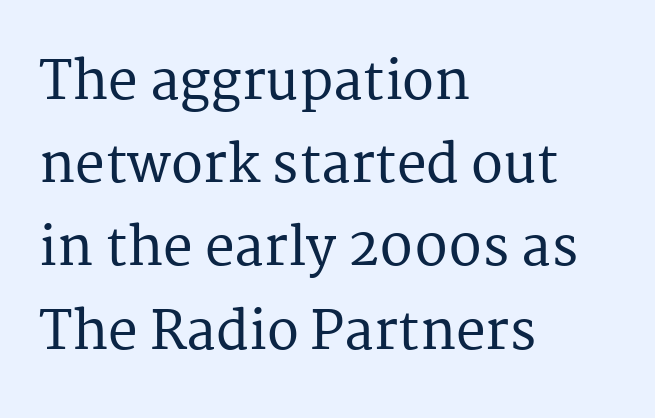
Q: Is the text italic (slanted)? A: No, it is upright.
Q: Is the typeface a serif or a sans-serif typeface? A: Serif.
Q: Is the text underlined? A: No.
Q: How is the paragraph aligned? A: Left-aligned.
Q: Is the spacing between letters normal or unusually wide? A: Normal.
Q: Is the spacing between lines tight, normal or loose? A: Normal.
Q: Width (condensed, normal, or wide)? A: Normal.
Q: Stroke contrast? A: Medium.
Q: x-height? A: Medium.
Q: Monospaced? A: No.
